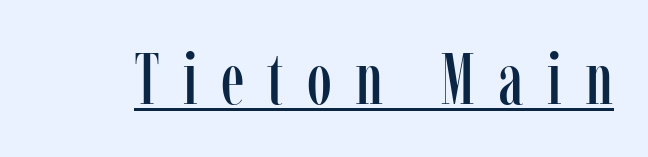
You can see a thin bar hugging the bottom of the glyphs. The face used here is proportionally spaced, like ordinary book or web type. Here the glyphs are tracked loosely, breaking word shapes into spaced letters. Italic? Not at all — the glyphs are vertical. The type family on display is of the serif kind.
